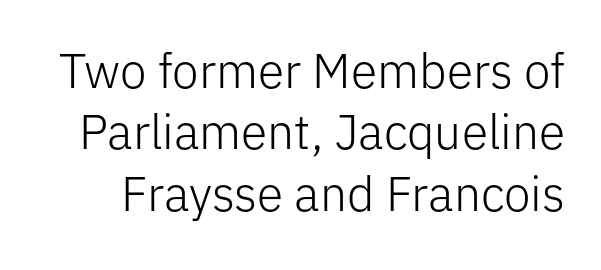
Line spacing here is normal. Lines of text with bare space underneath. Each word holds together tightly as a unit, with standard inter-letter gaps. A typesetter would label this face a sans. This sample has the flowing, uneven cadence of proportional lettering. The letters stand straight up with perfectly vertical stems.
